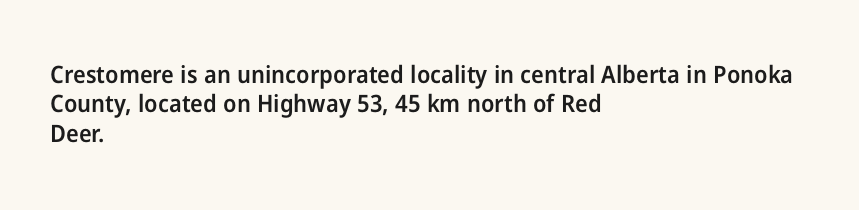
The image shows 24 px text type, upright; set left-aligned, line spacing 1.22x, normal letter spacing, not underlined.
